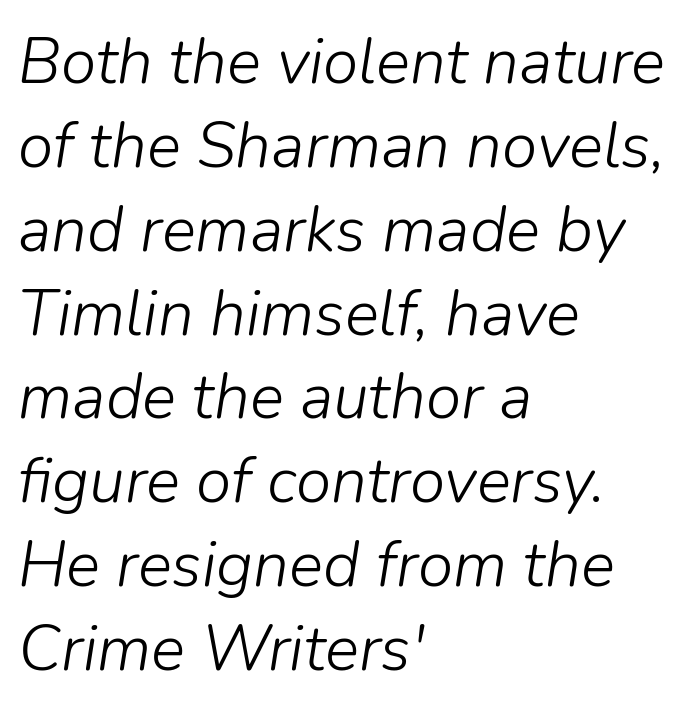
Q: Is the text bold? A: No.
Q: Is the text italic (slanted)? A: Yes, it leans right by about 9 degrees.
Q: Is the text underlined? A: No.
Q: How is the paragraph aligned? A: Left-aligned.
Q: Is the spacing between letters normal or unusually wide? A: Normal.
Q: Is the spacing between lines tight, normal or loose? A: Normal.
Q: Width (condensed, normal, or wide)? A: Normal.
Q: Stroke contrast? A: Low.
Q: x-height? A: Medium.
Q: Monospaced? A: No.
